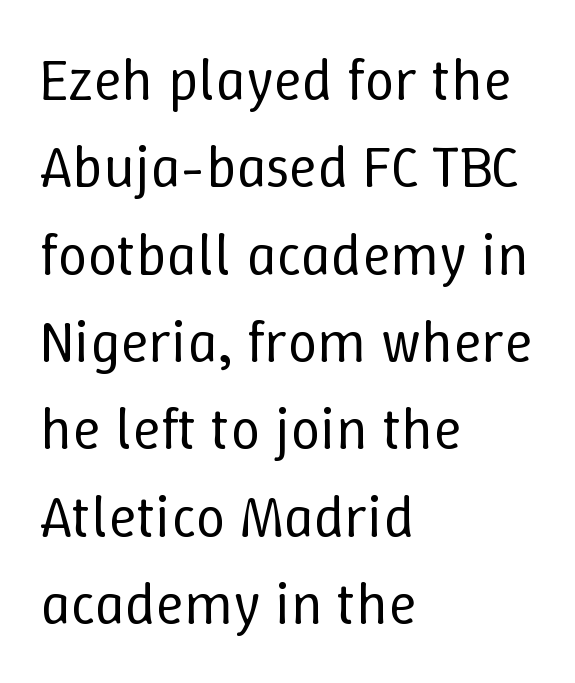
{"italic": "no", "bold": "no", "weight": "regular", "width": "normal", "stroke_contrast": "low", "x_height": "medium", "monospaced": "no", "underline": "no", "align": "left", "line_spacing": "normal", "line_spacing_ratio": 1.48, "letter_spacing": "normal", "letter_spacing_em": 0.0, "glyph_px": 59}
